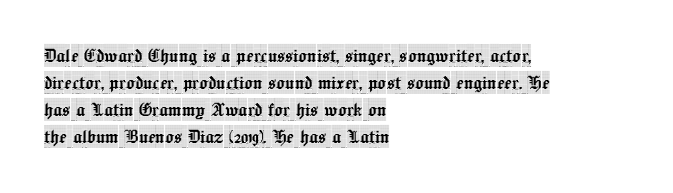
Q: Is the text italic (slanted)? A: No, it is upright.
Q: Is the text underlined? A: No.
Q: How is the paragraph aligned? A: Left-aligned.
Q: Is the spacing between letters normal or unusually wide? A: Normal.
